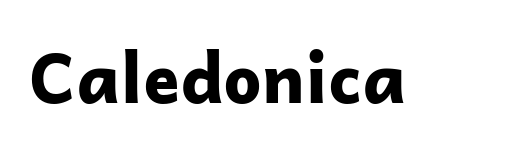
Q: Is the text bold? A: Yes.
Q: Is the text italic (slanted)? A: No, it is upright.
Q: Is the typeface a serif or a sans-serif typeface? A: Sans-serif.
Q: Is the text underlined? A: No.
Q: Is the spacing between letters normal or unusually wide? A: Normal.
Q: Width (condensed, normal, or wide)? A: Normal.
Q: Stroke contrast? A: Low.
Q: x-height? A: Medium.
Q: Monospaced? A: No.
